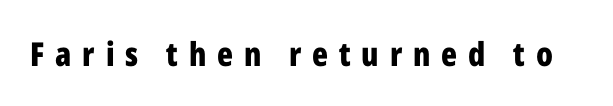
Q: Is the text bold? A: Yes.
Q: Is the text italic (slanted)? A: No, it is upright.
Q: Is the typeface a serif or a sans-serif typeface? A: Sans-serif.
Q: Is the text underlined? A: No.
Q: Is the spacing between letters normal or unusually wide? A: Unusually wide.
Q: Width (condensed, normal, or wide)? A: Condensed.
Q: Stroke contrast? A: Low.
Q: x-height? A: Medium.
Q: Monospaced? A: No.
